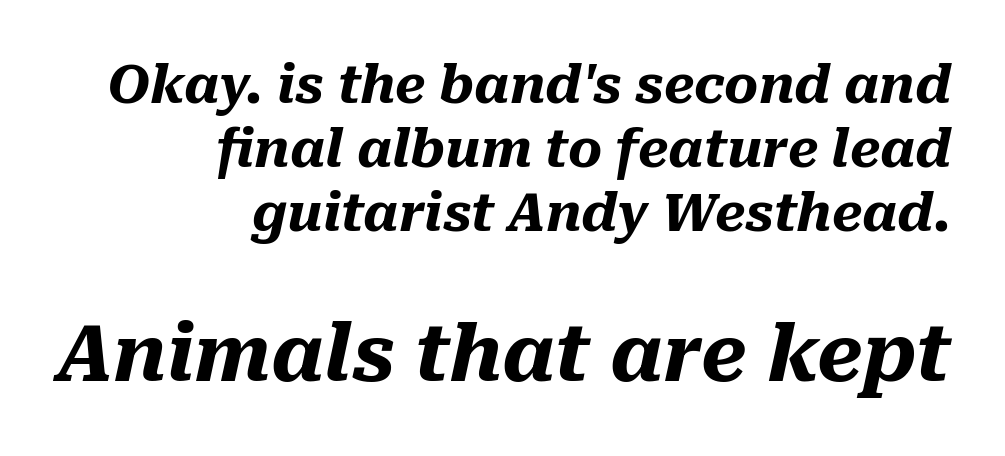
Visually, the bottom section dominates because its glyphs are scaled up. The zone under the glyphs is completely vacant. Look at the stroke-to-counter ratio: heavy, a bold. The passage shown leans; its letterforms are oblique.
